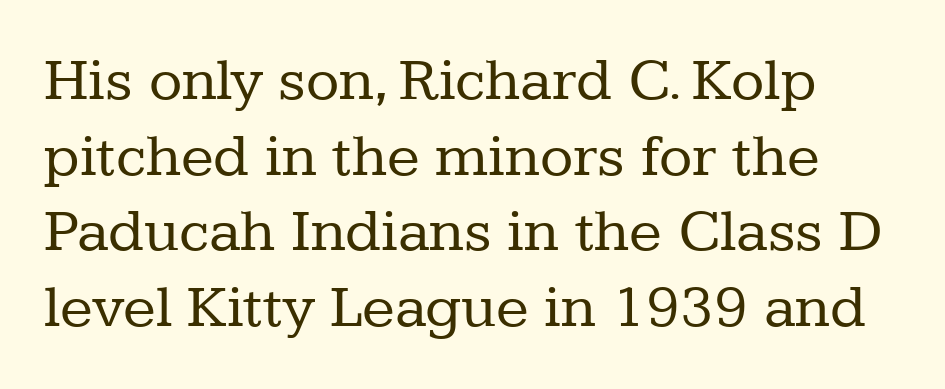
The face used here is proportionally spaced, like ordinary book or web type. These lines are composed in type with serifs. These lines were composed using upright roman letters. Bold? No — there's no thickening of the strokes. Caption: standard tracking, unaltered.
